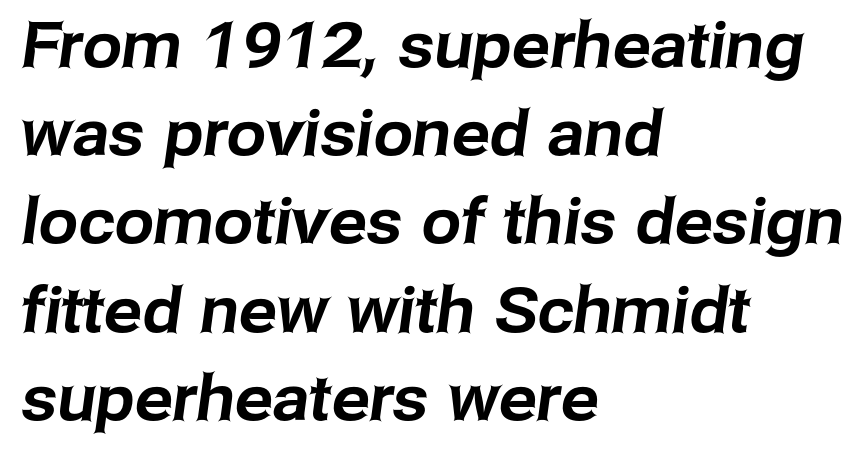
The image shows 63 px sans-serif type; set left-aligned, normal line spacing (1.4x), normal letter spacing, not underlined; low stroke contrast and a medium x-height.
